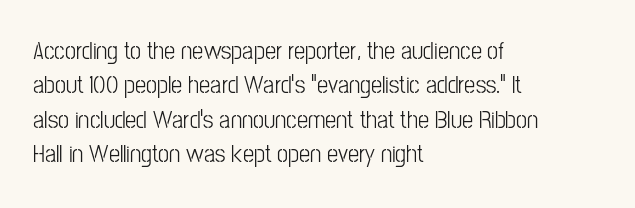
{"italic": "no", "underline": "no", "align": "left", "line_spacing": "normal", "line_spacing_ratio": 1.38, "letter_spacing": "normal", "letter_spacing_em": 0.0, "glyph_px": 25}
